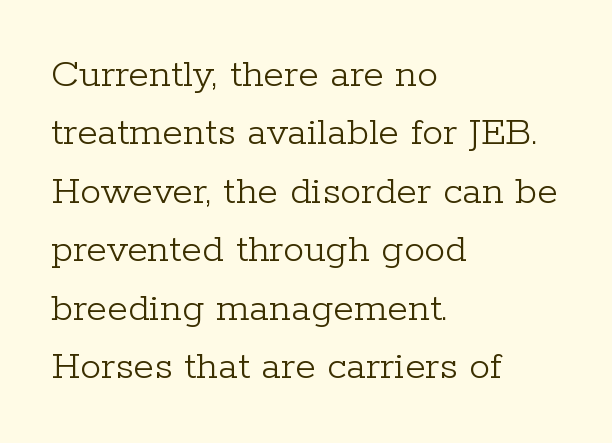
Q: Is the text bold? A: No.
Q: Is the text italic (slanted)? A: No, it is upright.
Q: Is the typeface a serif or a sans-serif typeface? A: Serif.
Q: Is the text underlined? A: No.
Q: How is the paragraph aligned? A: Left-aligned.
Q: Is the spacing between letters normal or unusually wide? A: Normal.
Q: Is the spacing between lines tight, normal or loose? A: Normal.
Q: Width (condensed, normal, or wide)? A: Normal.
Q: Stroke contrast? A: Low.
Q: x-height? A: Medium.
Q: Monospaced? A: No.
